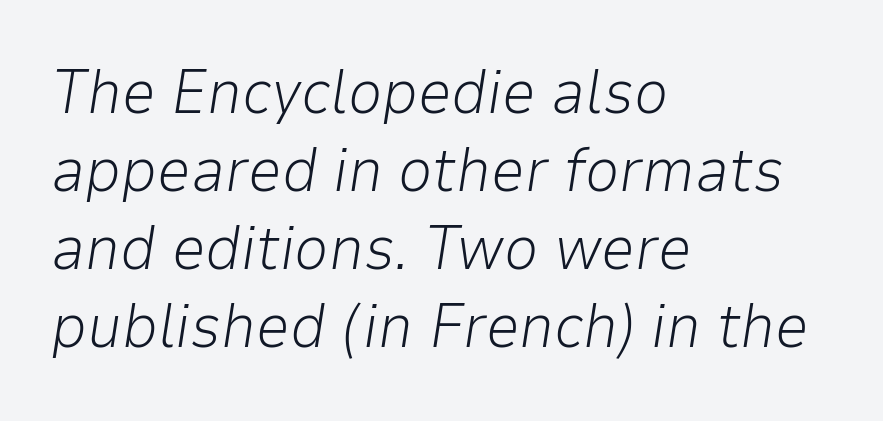
Counters stay open thanks to moderate or lighter strokes. The lettering tilts uniformly, giving the passage an italic look. Do the characters align in a grid? No, the font is proportional. Honestly, the row spacing looks completely unremarkable.
